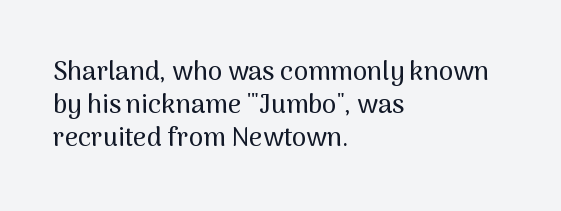
The image shows 26 px text type, upright; set left-aligned, normal line spacing (1.27x), normal letter spacing, not underlined.
